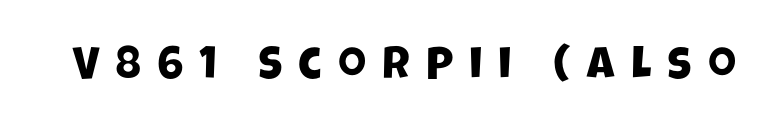
The image shows 45 px condensed sans-serif type; set unusually wide letter spacing (+0.36 em), not underlined; low stroke contrast and a large x-height.
